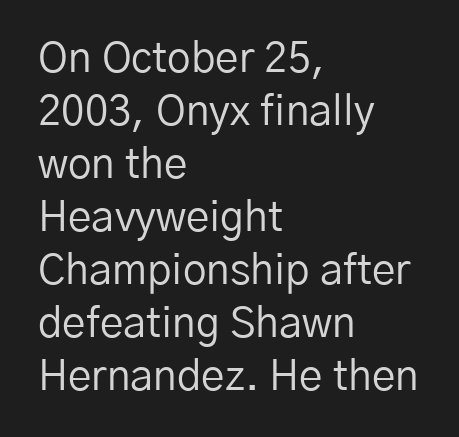
{"serif": "no", "italic": "no", "bold": "no", "weight": "regular", "width": "normal", "stroke_contrast": "low", "x_height": "medium", "monospaced": "no", "underline": "no", "align": "left", "line_spacing": "normal", "line_spacing_ratio": 1.26, "letter_spacing": "normal", "letter_spacing_em": 0.0, "glyph_px": 42}
